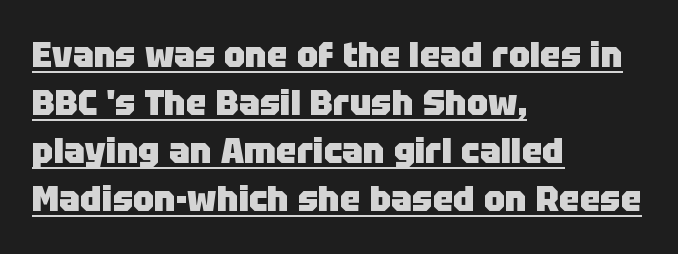
Q: Is the text bold? A: Yes.
Q: Is the text italic (slanted)? A: No, it is upright.
Q: Is the typeface a serif or a sans-serif typeface? A: Sans-serif.
Q: Is the text underlined? A: Yes.
Q: How is the paragraph aligned? A: Left-aligned.
Q: Is the spacing between letters normal or unusually wide? A: Normal.
Q: Is the spacing between lines tight, normal or loose? A: Normal.
Q: Width (condensed, normal, or wide)? A: Normal.
Q: Stroke contrast? A: Low.
Q: x-height? A: Large.
Q: Monospaced? A: No.
